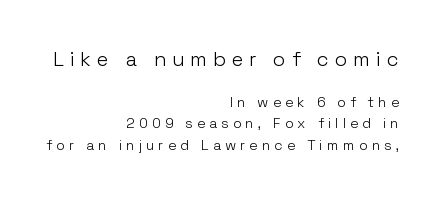
{"italic": "no", "bold": "no", "underline": "no", "align": "right", "line_spacing": "normal", "line_spacing_ratio": 1.54, "letter_spacing": "wide", "letter_spacing_em": 0.29, "larger_block": "first", "size_ratio": 1.43, "glyph_px": 20}
